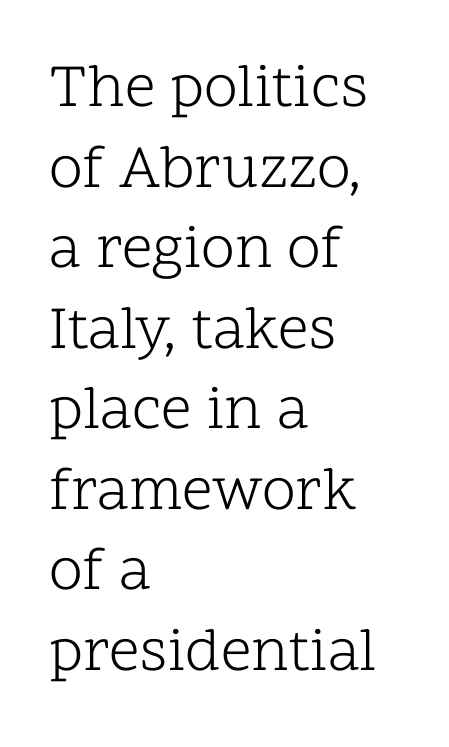
The image shows 61 px light serif type, upright; set left-aligned, normal line spacing (1.32x), normal letter spacing, not underlined; low stroke contrast and a medium x-height.
